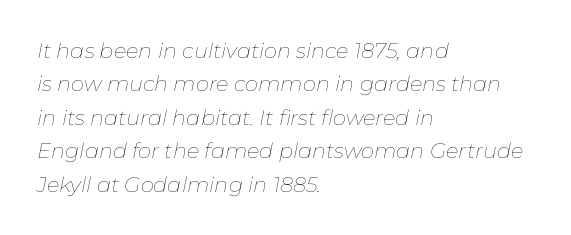
The image shows 21 px text type, italic (leaning right); set left-aligned, normal line spacing (1.59x), normal letter spacing, not underlined.
